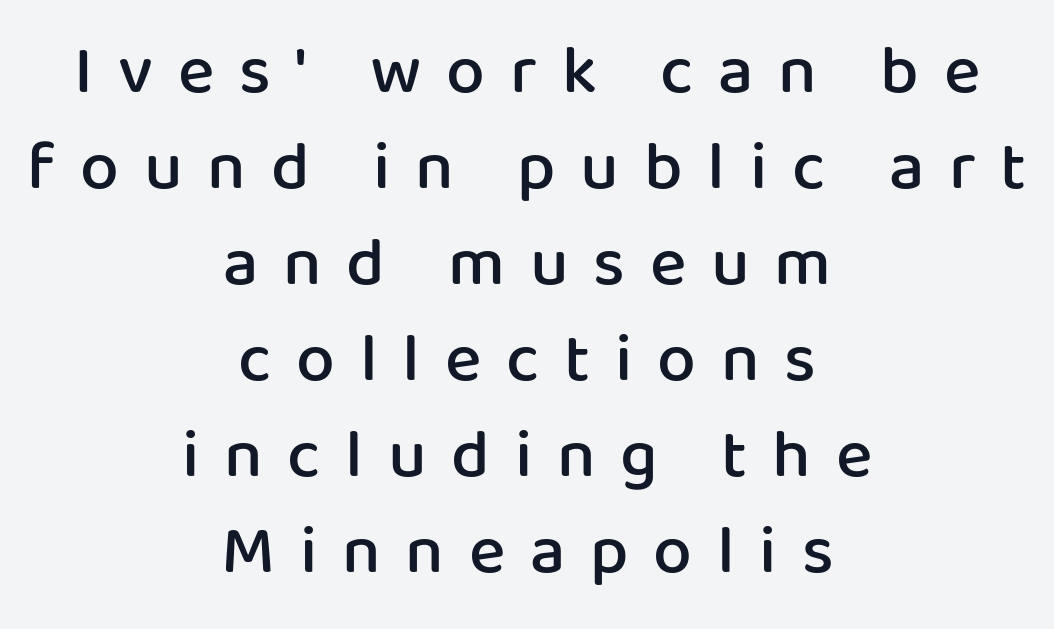
Q: Is the text bold? A: Semi-bold.
Q: Is the text italic (slanted)? A: No, it is upright.
Q: Is the typeface a serif or a sans-serif typeface? A: Sans-serif.
Q: Is the text underlined? A: No.
Q: How is the paragraph aligned? A: Centered.
Q: Is the spacing between letters normal or unusually wide? A: Unusually wide.
Q: Is the spacing between lines tight, normal or loose? A: Normal.
Q: Width (condensed, normal, or wide)? A: Normal.
Q: Stroke contrast? A: Low.
Q: x-height? A: Medium.
Q: Monospaced? A: No.
